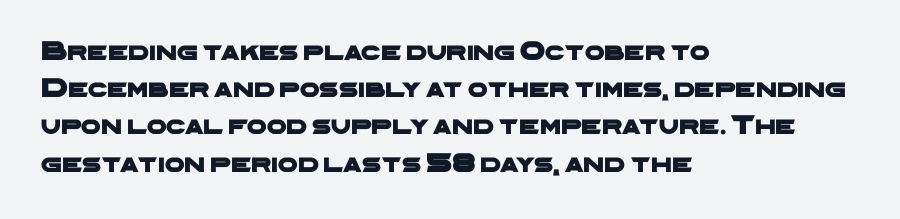
Q: Is the typeface a serif or a sans-serif typeface? A: Sans-serif.
Q: Is the text underlined? A: No.
Q: How is the paragraph aligned? A: Left-aligned.
Q: Is the spacing between letters normal or unusually wide? A: Normal.
Q: Is the spacing between lines tight, normal or loose? A: Normal.
Q: Width (condensed, normal, or wide)? A: Wide.
Q: Stroke contrast? A: Low.
Q: x-height? A: Medium.
Q: Monospaced? A: No.
